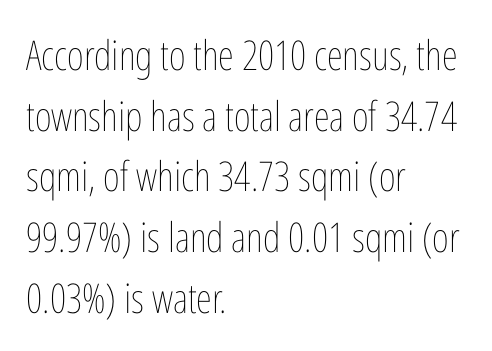
Q: Is the text bold? A: No.
Q: Is the text italic (slanted)? A: No, it is upright.
Q: Is the text underlined? A: No.
Q: How is the paragraph aligned? A: Left-aligned.
Q: Is the spacing between letters normal or unusually wide? A: Normal.
Q: Is the spacing between lines tight, normal or loose? A: Normal.
Q: Width (condensed, normal, or wide)? A: Condensed.
Q: Stroke contrast? A: Low.
Q: x-height? A: Medium.
Q: Monospaced? A: No.
